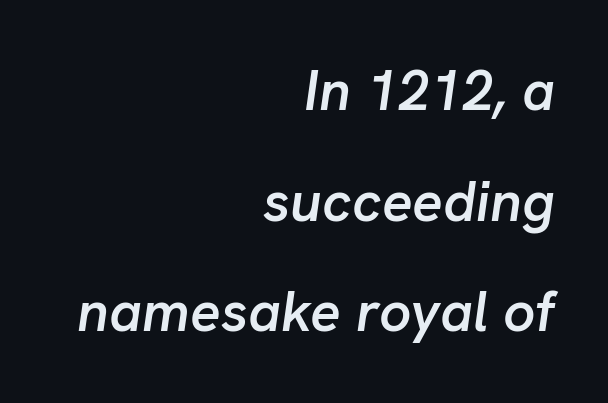
The image shows 57 px semibold type, italic (leaning right); set right-aligned, loose line spacing (1.94x), normal letter spacing, not underlined; low stroke contrast and a medium x-height.
